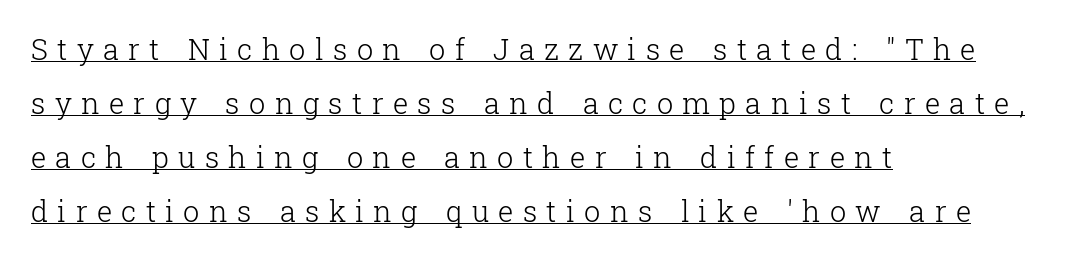
Tracking here is generous; glyphs stand well apart from one another. The lettering stays uniformly vertical, giving the passage a roman look. The letters advance in unequal steps, a hallmark of proportional type. Heft: none added — not bold. Decoration check: the copy is underlined.
